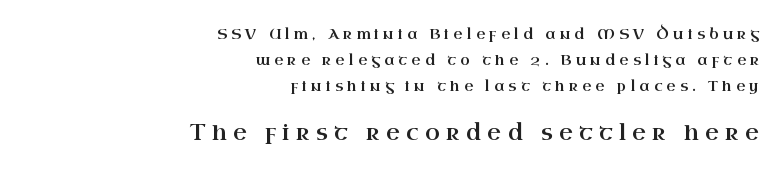
{"italic": "no", "underline": "no", "align": "right", "line_spacing_ratio": 1.84, "letter_spacing": "wide", "letter_spacing_em": 0.31, "larger_block": "second", "size_ratio": 1.5, "glyph_px": 21}
